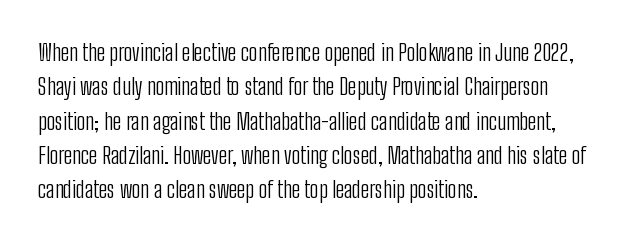
The image shows 23 px text type, upright; set left-aligned, normal line spacing (1.49x), normal letter spacing, not underlined.
